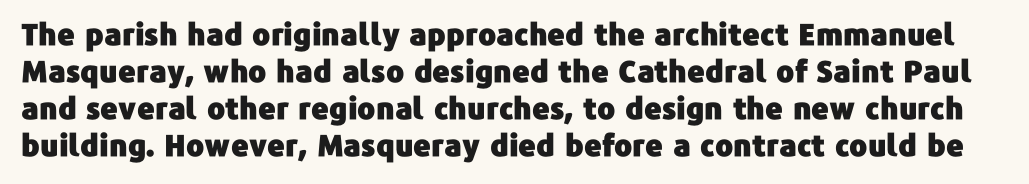
Q: Is the text italic (slanted)? A: No, it is upright.
Q: Is the typeface a serif or a sans-serif typeface? A: Sans-serif.
Q: Is the text underlined? A: No.
Q: Is the spacing between letters normal or unusually wide? A: Normal.
Q: Width (condensed, normal, or wide)? A: Normal.
Q: Stroke contrast? A: Low.
Q: x-height? A: Medium.
Q: Monospaced? A: No.
